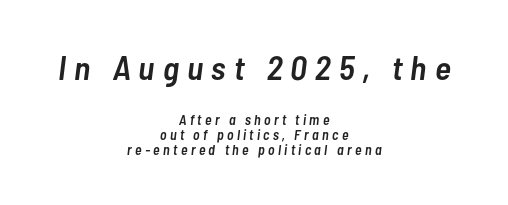
The image shows 34 px semibold, condensed type, italic (leaning right); set centered, tight line spacing (1.1x), unusually wide letter spacing (+0.24 em), not underlined; the first (top) block is 2.43x larger; low stroke contrast and a medium x-height.
